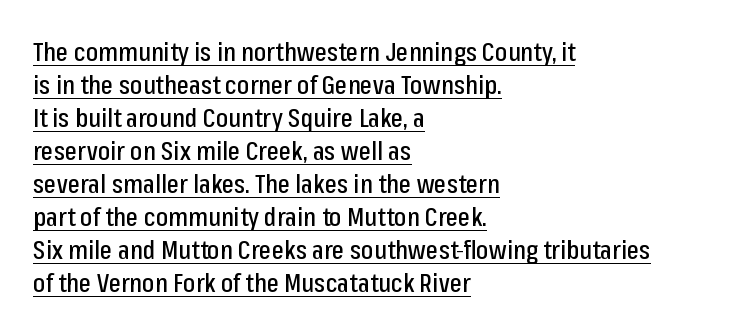
The image shows 26 px text type, upright; set left-aligned, normal line spacing (1.27x), normal letter spacing, underlined.
